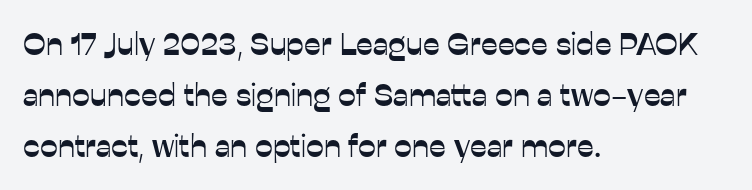
The image shows 32 px sans-serif type, upright; set left-aligned, normal line spacing (1.59x), normal letter spacing, not underlined; low stroke contrast and a medium x-height.
